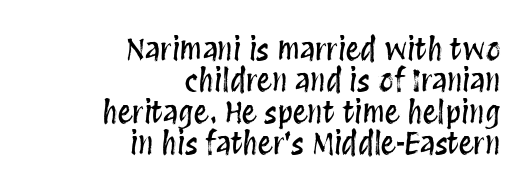
Q: Is the text italic (slanted)? A: No, it is upright.
Q: Is the text underlined? A: No.
Q: How is the paragraph aligned? A: Right-aligned.
Q: Is the spacing between letters normal or unusually wide? A: Normal.
Q: Is the spacing between lines tight, normal or loose? A: Tight.
Q: Width (condensed, normal, or wide)? A: Condensed.
Q: Stroke contrast? A: Medium.
Q: x-height? A: Large.
Q: Monospaced? A: No.
